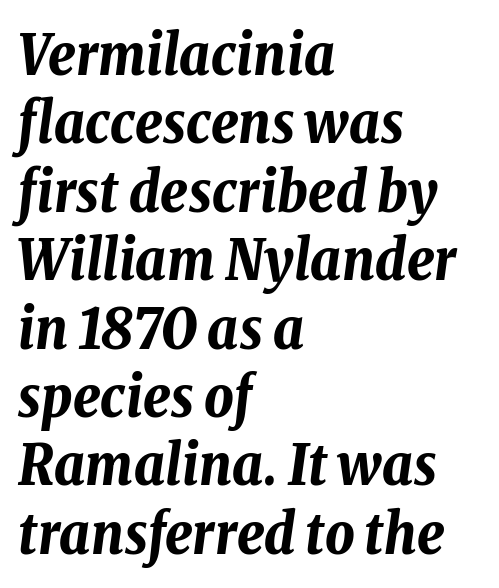
Spacing between characters is what you'd get straight out of the box. Clear beneath every line of the passage. Weight check: bold — yes, fully. You can tell it's italic because the verticals aren't actually vertical.
